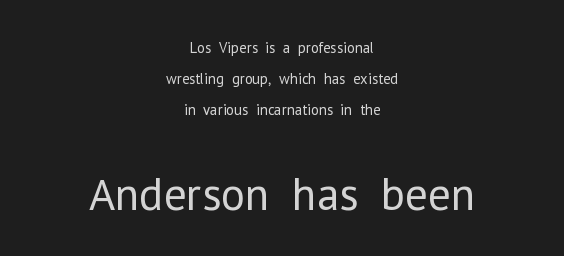
Q: Is the text bold? A: No.
Q: Is the text italic (slanted)? A: No, it is upright.
Q: Is the typeface a serif or a sans-serif typeface? A: Sans-serif.
Q: Is the text underlined? A: No.
Q: How is the paragraph aligned? A: Centered.
Q: Is the spacing between letters normal or unusually wide? A: Normal.
Q: Is the spacing between lines tight, normal or loose? A: Loose.
Q: Which block of text is set in a larger size, the first (top) or the second (bottom)? A: The second (bottom) one.
Q: Width (condensed, normal, or wide)? A: Normal.
Q: Stroke contrast? A: Low.
Q: x-height? A: Medium.
Q: Monospaced? A: No.
